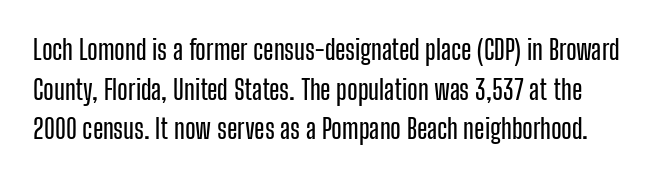
The words here are not underlined. Caption: standard tracking, unaltered. Do the letters lean? They stand straight. The passage shown stacks its lines at a standard gap.
